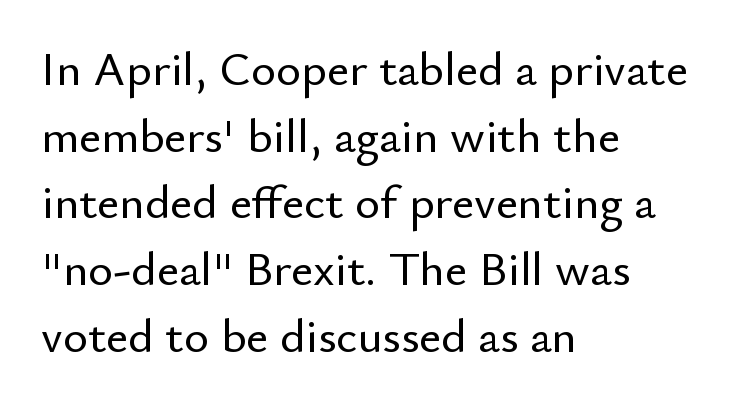
Q: Is the text italic (slanted)? A: No, it is upright.
Q: Is the typeface a serif or a sans-serif typeface? A: Sans-serif.
Q: Is the text underlined? A: No.
Q: How is the paragraph aligned? A: Left-aligned.
Q: Is the spacing between letters normal or unusually wide? A: Normal.
Q: Is the spacing between lines tight, normal or loose? A: Normal.
Q: Width (condensed, normal, or wide)? A: Normal.
Q: Stroke contrast? A: Low.
Q: x-height? A: Small.
Q: Monospaced? A: No.
